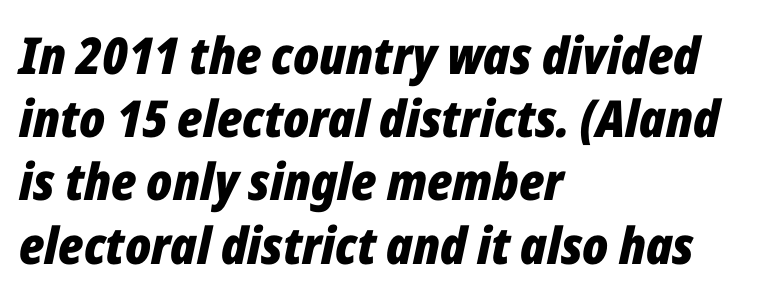
The image shows 51 px bold, condensed type, italic (leaning right); set left-aligned, line spacing 1.24x, normal letter spacing, not underlined; low stroke contrast and a medium x-height.
